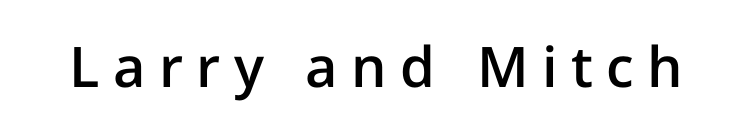
Q: Is the text bold? A: Semi-bold.
Q: Is the text italic (slanted)? A: No, it is upright.
Q: Is the typeface a serif or a sans-serif typeface? A: Sans-serif.
Q: Is the text underlined? A: No.
Q: Is the spacing between letters normal or unusually wide? A: Unusually wide.
Q: Width (condensed, normal, or wide)? A: Normal.
Q: Stroke contrast? A: Low.
Q: x-height? A: Medium.
Q: Monospaced? A: No.
